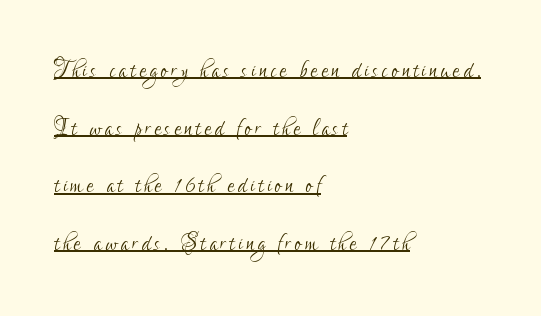
The passage shown is not bold in any degree. Caption: multi-line text, flush left, ragged right. The space between consecutive lines is lavish. The passage shown is underscored from start to finish. What kind of face is this? One without serifs — a sans.
